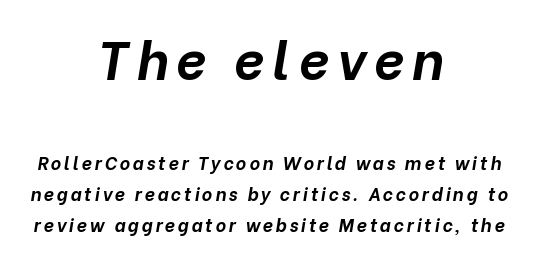
Q: Is the text bold? A: Yes.
Q: Is the text italic (slanted)? A: Yes, it leans right by about 10 degrees.
Q: Is the text underlined? A: No.
Q: How is the paragraph aligned? A: Centered.
Q: Is the spacing between lines tight, normal or loose? A: Normal.
Q: Which block of text is set in a larger size, the first (top) or the second (bottom)? A: The first (top) one.
Q: Width (condensed, normal, or wide)? A: Normal.
Q: Stroke contrast? A: Low.
Q: x-height? A: Medium.
Q: Monospaced? A: No.
